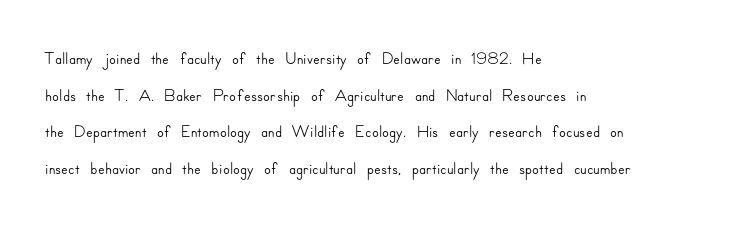
Q: Is the text italic (slanted)? A: No, it is upright.
Q: Is the text underlined? A: No.
Q: How is the paragraph aligned? A: Left-aligned.
Q: Is the spacing between letters normal or unusually wide? A: Normal.
Q: Is the spacing between lines tight, normal or loose? A: Normal.
